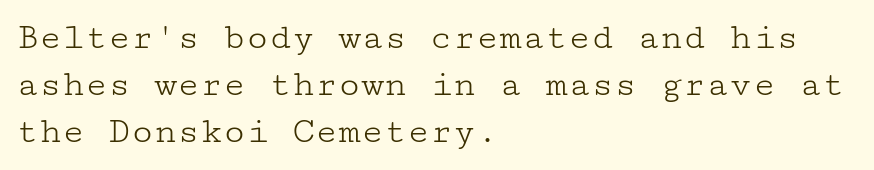
Every character sits straight up, as roman type does. The words here are not underlined. Classification — serif. No extra tracking has been applied to these lines. Unbolded letterforms with no extra heft.
